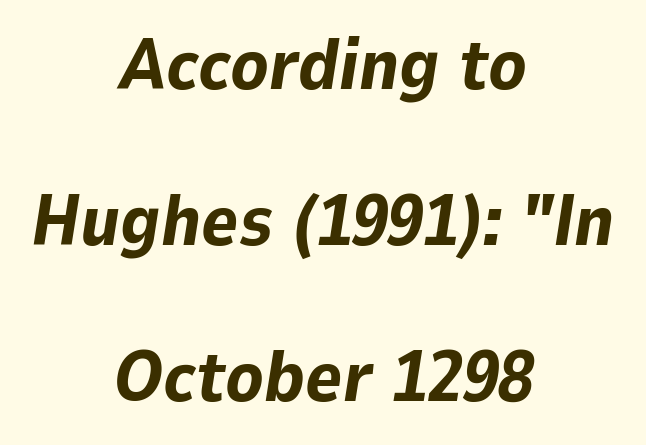
The image shows 71 px bold type, italic (leaning right); set centered, loose line spacing (2.2x), normal letter spacing, not underlined; low stroke contrast and a medium x-height.
